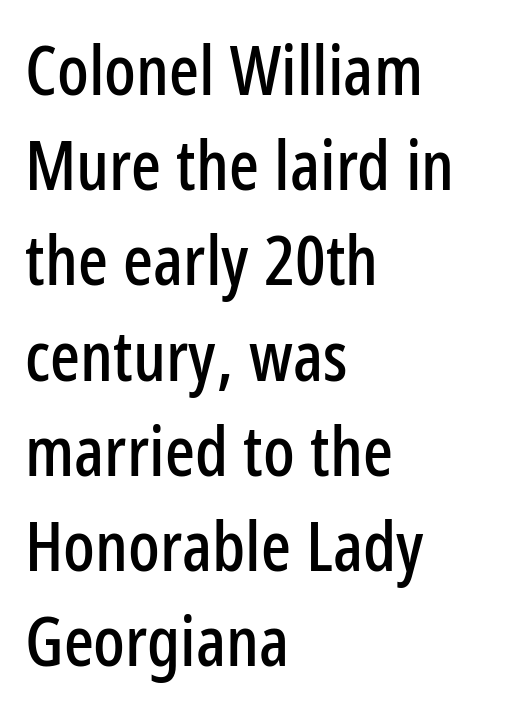
The image shows 70 px condensed sans-serif type, upright; set left-aligned, normal line spacing (1.36x), normal letter spacing, not underlined; low stroke contrast and a medium x-height.
